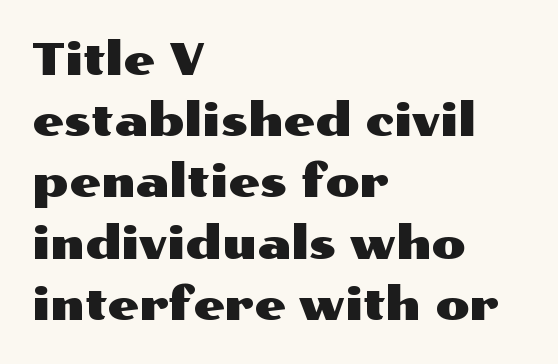
The area under the type is left untouched. When letters stand straight like this, we call the style roman or upright. Font category for this specimen: sans-serif. Spacing between characters is what you'd get straight out of the box. The rendering uses natural spacing where letterforms have individual widths. One-word summary of the alignment: left.
